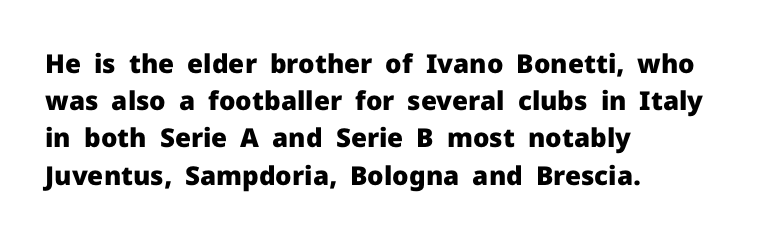
The image shows 26 px bold type, upright; set left-aligned, normal line spacing (1.43x), normal letter spacing, not underlined.
